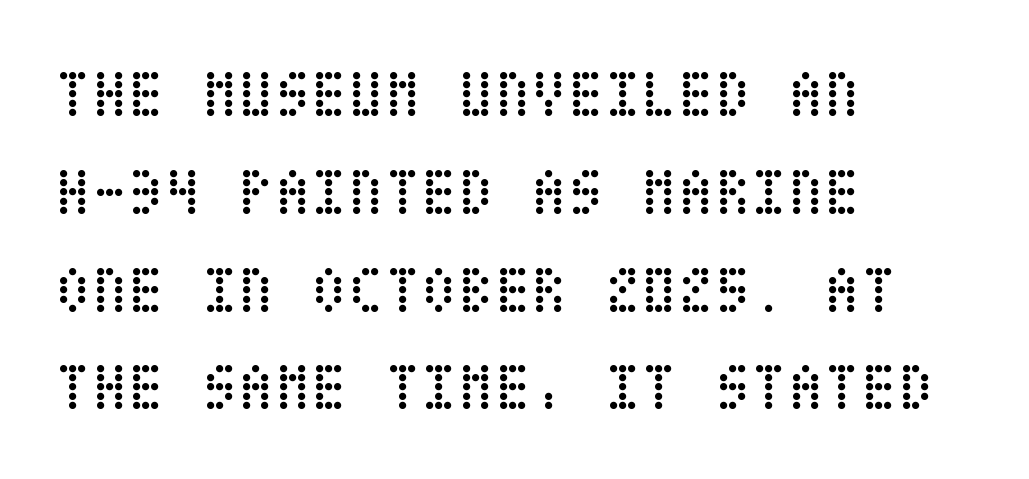
Q: Is the text bold? A: No.
Q: Is the text italic (slanted)? A: No, it is upright.
Q: Is the text underlined? A: No.
Q: How is the paragraph aligned? A: Left-aligned.
Q: Is the spacing between letters normal or unusually wide? A: Normal.
Q: Is the spacing between lines tight, normal or loose? A: Normal.
Q: Width (condensed, normal, or wide)? A: Condensed.
Q: Stroke contrast? A: Low.
Q: x-height? A: Large.
